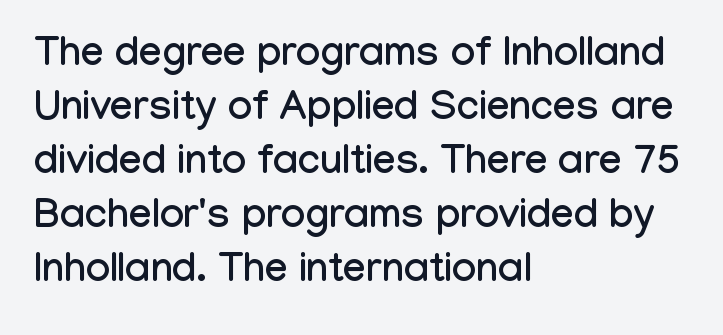
The image shows 41 px condensed sans-serif type, upright; set left-aligned, normal line spacing (1.32x), normal letter spacing, not underlined; low stroke contrast and a medium x-height.
